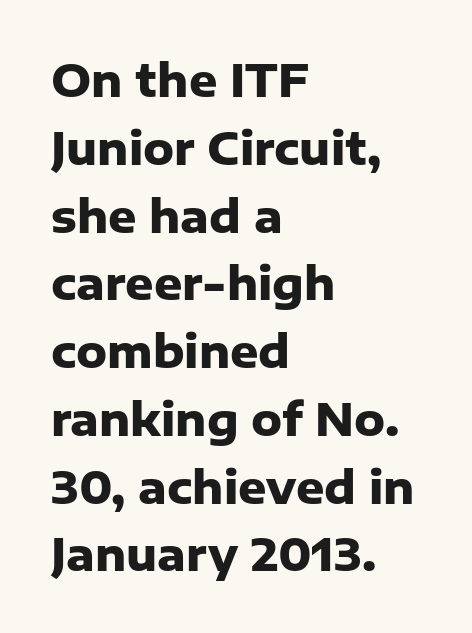
The rendering keeps characters at their native spacing. The passage shown is typeset with a sans-serif family. Stroke thickness is high; the sample reads as a true bold. The space directly below the letters is spotless. The typography opts for an upright posture over an oblique one. Reading down the column, the eye jumps a familiar distance to each next line.
